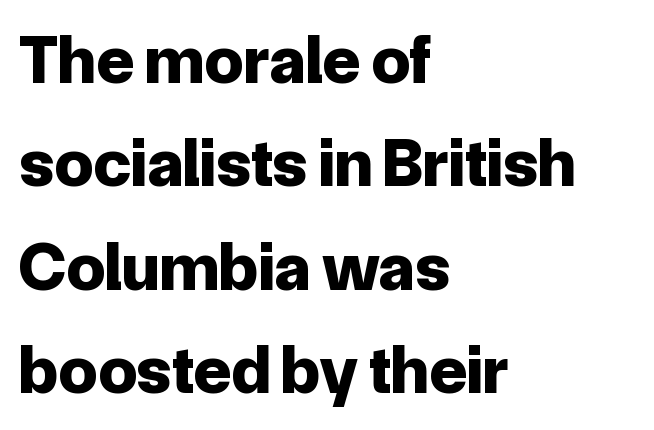
{"serif": "no", "italic": "no", "bold": "yes", "weight": "bold", "width": "normal", "stroke_contrast": "low", "x_height": "medium", "monospaced": "no", "underline": "no", "align": "left", "line_spacing": "normal", "line_spacing_ratio": 1.5, "letter_spacing": "normal", "letter_spacing_em": 0.0, "glyph_px": 69}
